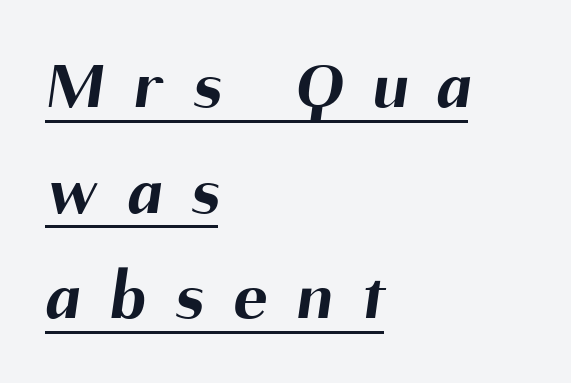
Font category for this specimen: sans-serif. Regarding leading, the lines here are spaced in the standard way. Somebody hit Ctrl+U on this one — the words are underlined. Here the designer chose a conventional face with non-uniform glyph widths. These lines have a slow, spaced-out rhythm from letter to letter.
